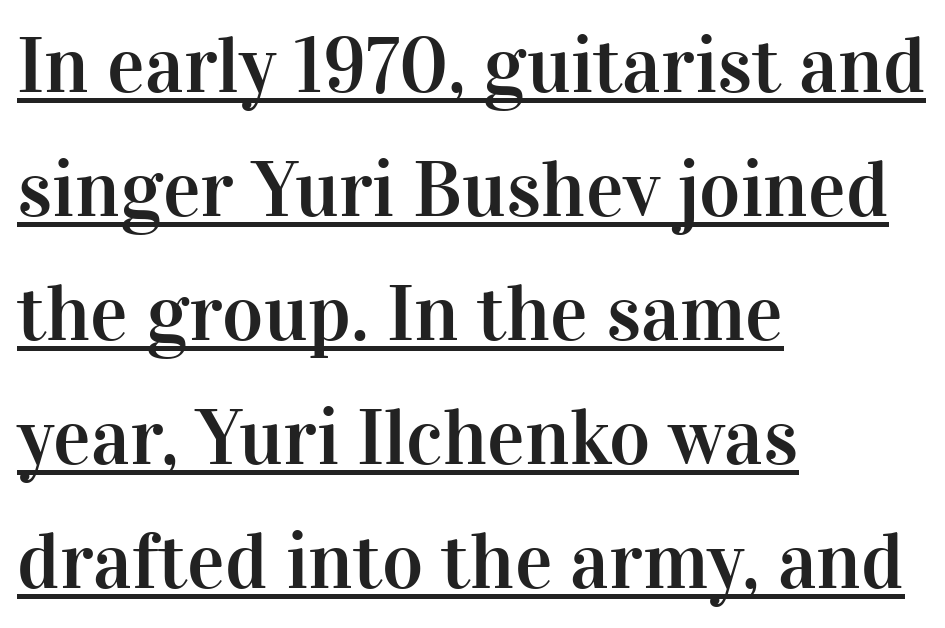
Proportional: the letters do not fall into vertical columns. Like a heading marked for emphasis, these lines bear an underscore. Caption: multi-line text, flush left, ragged right. The typeface chosen for these lines features serifs. Italic: no, the glyphs are upright roman. Normally led — the rows are evenly, conventionally spaced.
